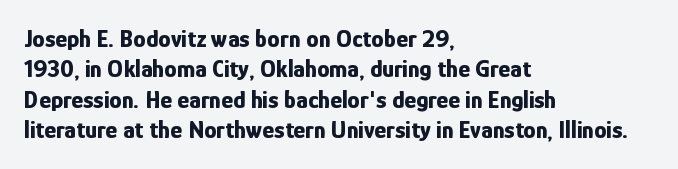
Q: Is the text bold? A: Yes.
Q: Is the text italic (slanted)? A: No, it is upright.
Q: Is the text underlined? A: No.
Q: How is the paragraph aligned? A: Left-aligned.
Q: Is the spacing between letters normal or unusually wide? A: Normal.
